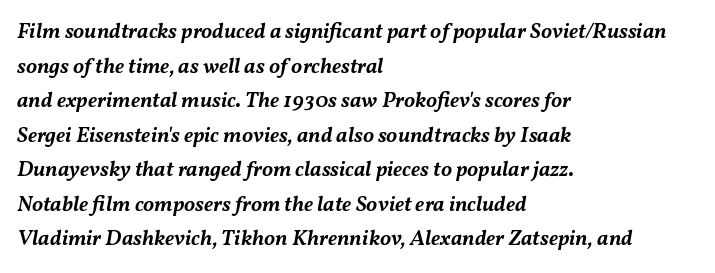
Q: Is the text bold? A: Semi-bold.
Q: Is the text italic (slanted)? A: Yes, it leans right by about 11 degrees.
Q: Is the text underlined? A: No.
Q: How is the paragraph aligned? A: Left-aligned.
Q: Is the spacing between letters normal or unusually wide? A: Normal.
Q: Is the spacing between lines tight, normal or loose? A: Normal.
